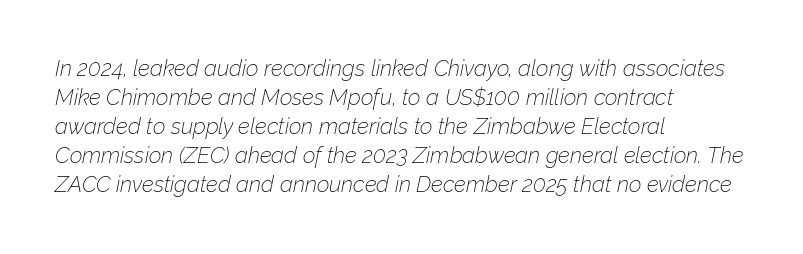
{"italic": "yes", "lean": "right", "slant_degrees": 12, "bold": "no", "underline": "no", "align": "left", "line_spacing": "normal", "line_spacing_ratio": 1.32, "letter_spacing": "normal", "letter_spacing_em": 0.0, "glyph_px": 22}
